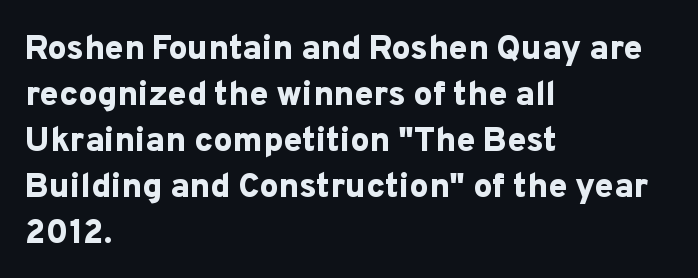
The font family rendered here belongs to the sans-serif group. Rendered with straight, roman letterforms. The face used here is proportionally spaced, like ordinary book or web type. If you measured baseline to baseline, you'd find a middling distance. Underline: absent. Every letter is thick-stroked: bold, no question.
